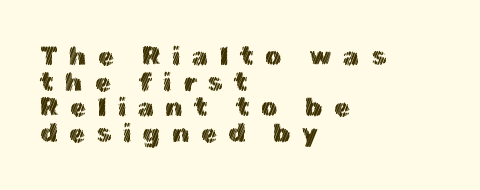
{"italic": "no", "underline": "no", "align": "left", "line_spacing": "tight", "line_spacing_ratio": 0.99, "letter_spacing": "wide", "letter_spacing_em": 0.44, "glyph_px": 26}
